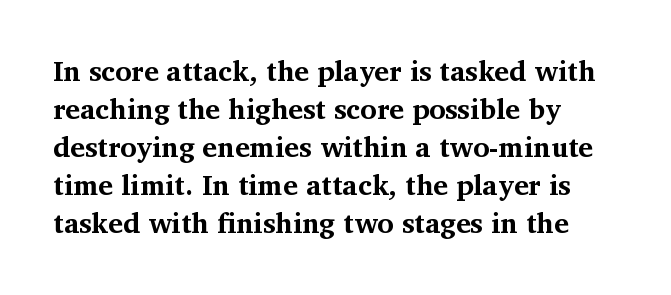
Q: Is the text bold? A: Yes.
Q: Is the text italic (slanted)? A: No, it is upright.
Q: Is the typeface a serif or a sans-serif typeface? A: Serif.
Q: Is the text underlined? A: No.
Q: How is the paragraph aligned? A: Left-aligned.
Q: Is the spacing between letters normal or unusually wide? A: Normal.
Q: Is the spacing between lines tight, normal or loose? A: Normal.
Q: Width (condensed, normal, or wide)? A: Normal.
Q: Stroke contrast? A: Medium.
Q: x-height? A: Medium.
Q: Monospaced? A: No.
